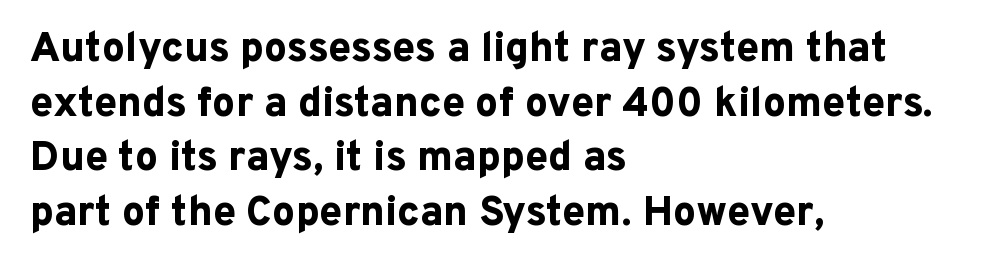
Q: Is the text bold? A: Yes.
Q: Is the text italic (slanted)? A: No, it is upright.
Q: Is the typeface a serif or a sans-serif typeface? A: Sans-serif.
Q: Is the text underlined? A: No.
Q: How is the paragraph aligned? A: Left-aligned.
Q: Is the spacing between letters normal or unusually wide? A: Normal.
Q: Is the spacing between lines tight, normal or loose? A: Normal.
Q: Width (condensed, normal, or wide)? A: Normal.
Q: Stroke contrast? A: Low.
Q: x-height? A: Medium.
Q: Monospaced? A: No.
